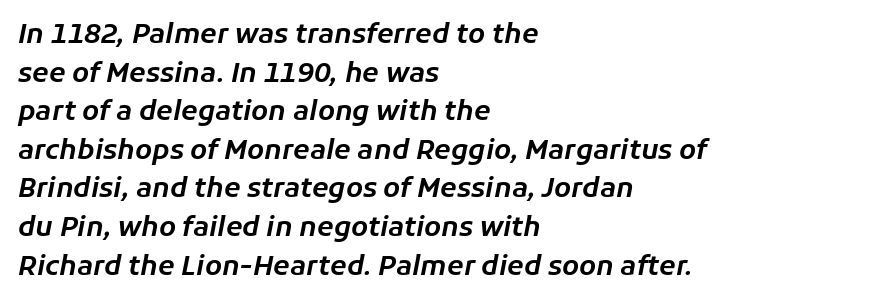
{"italic": "yes", "lean": "right", "slant_degrees": 11, "underline": "no", "align": "left", "line_spacing": "normal", "line_spacing_ratio": 1.43, "letter_spacing": "normal", "letter_spacing_em": 0.0, "glyph_px": 27}
